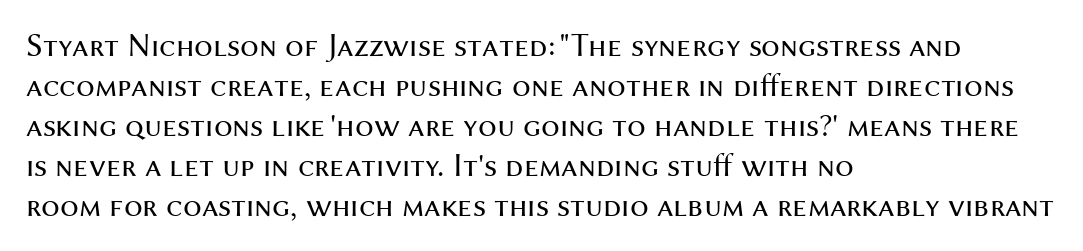
Notice how the stems are strictly vertical — no italics here. The letterforms sit at book weight or below. The designer went with a sans here, leaving each stem footless. Which margin do the lines hug? The left one — the right edge is uneven.
